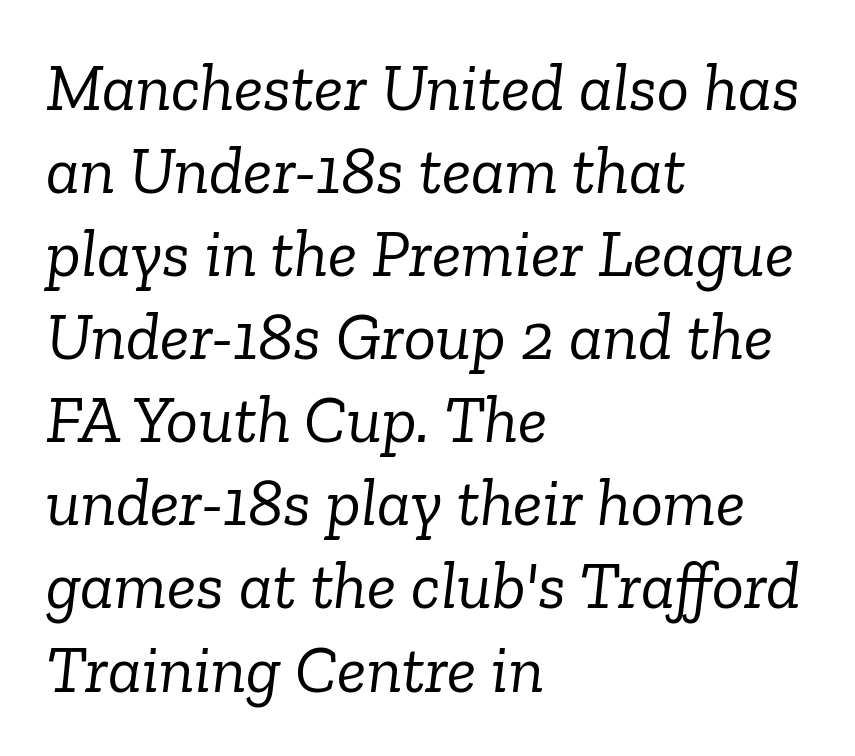
Q: Is the text bold? A: No.
Q: Is the text italic (slanted)? A: Yes, it leans right by about 6 degrees.
Q: Is the typeface a serif or a sans-serif typeface? A: Serif.
Q: Is the text underlined? A: No.
Q: How is the paragraph aligned? A: Left-aligned.
Q: Is the spacing between letters normal or unusually wide? A: Normal.
Q: Width (condensed, normal, or wide)? A: Normal.
Q: Stroke contrast? A: Low.
Q: x-height? A: Medium.
Q: Monospaced? A: No.
